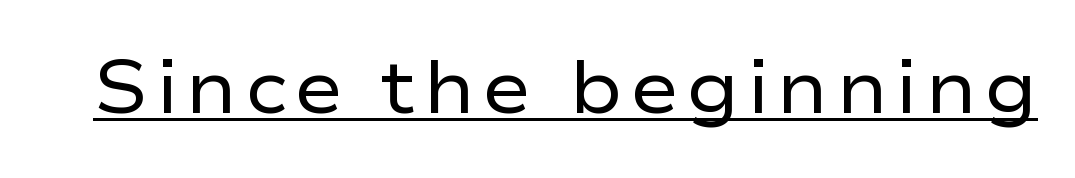
{"serif": "no", "italic": "no", "bold": "no", "weight": "regular", "width": "wide", "stroke_contrast": "low", "x_height": "medium", "monospaced": "no", "underline": "yes", "glyph_px": 74}
